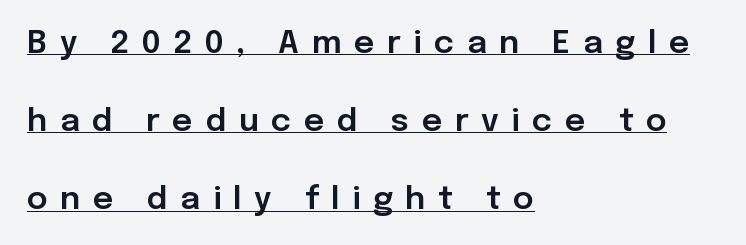
{"serif": "no", "italic": "no", "width": "normal", "stroke_contrast": "low", "x_height": "medium", "monospaced": "no", "underline": "yes", "align": "left", "line_spacing": "loose", "line_spacing_ratio": 2.44, "letter_spacing": "wide", "letter_spacing_em": 0.39, "glyph_px": 32}
